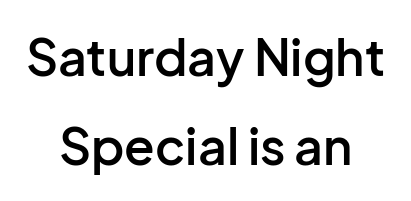
Any mark beneath the type? The region is blank. Students, this is semibold: more ink than regular, less than bold. Neither beginnings nor endings align; midpoints do. Letterform terminals end flat and unadorned throughout the passage. This is the regular roman posture of the typeface. Varying glyph widths throughout — classic text-font behaviour.
